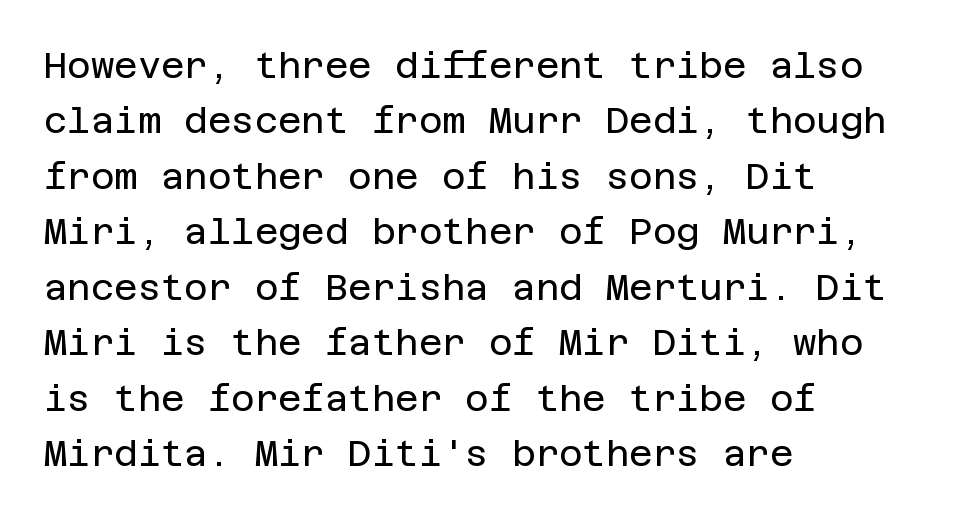
It's the straight-up-and-down kind of type. The block of text has a typical density, with ordinary space between rows. Counters stay open thanks to moderate or lighter strokes. Type style note: lacks serifs.
